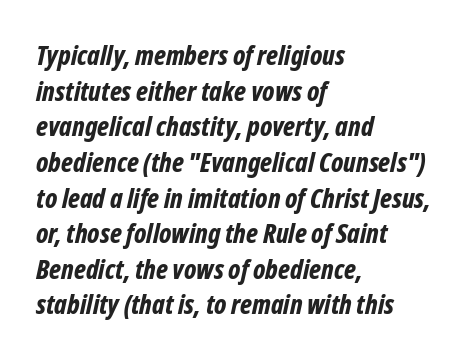
Compared with ordinary roman type, these characters are visibly tilted. Vertically, the passage feels balanced, rows spaced as you'd expect. If you drew a ruler down the left edge, every line would touch it. Typographic density is high because the face is bold. The specimen omits any rule beneath the text block's lines.
